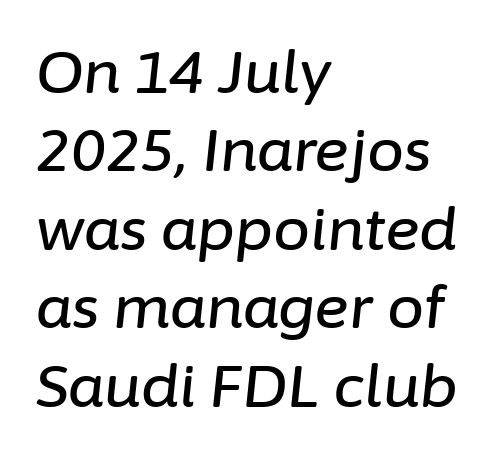
The image shows 59 px text type, italic (leaning right); set left-aligned, normal line spacing (1.33x), normal letter spacing, not underlined; low stroke contrast and a medium x-height.
